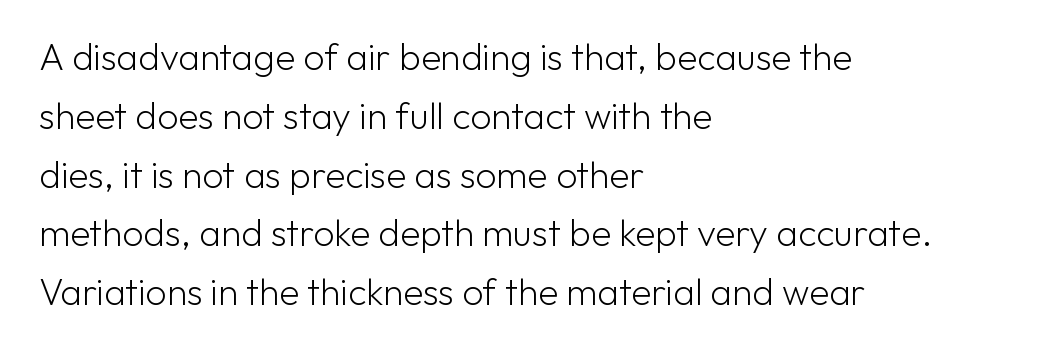
Q: Is the text bold? A: No.
Q: Is the text italic (slanted)? A: No, it is upright.
Q: Is the typeface a serif or a sans-serif typeface? A: Sans-serif.
Q: Is the text underlined? A: No.
Q: How is the paragraph aligned? A: Left-aligned.
Q: Is the spacing between letters normal or unusually wide? A: Normal.
Q: Is the spacing between lines tight, normal or loose? A: Normal.
Q: Width (condensed, normal, or wide)? A: Normal.
Q: Stroke contrast? A: Low.
Q: x-height? A: Medium.
Q: Monospaced? A: No.
